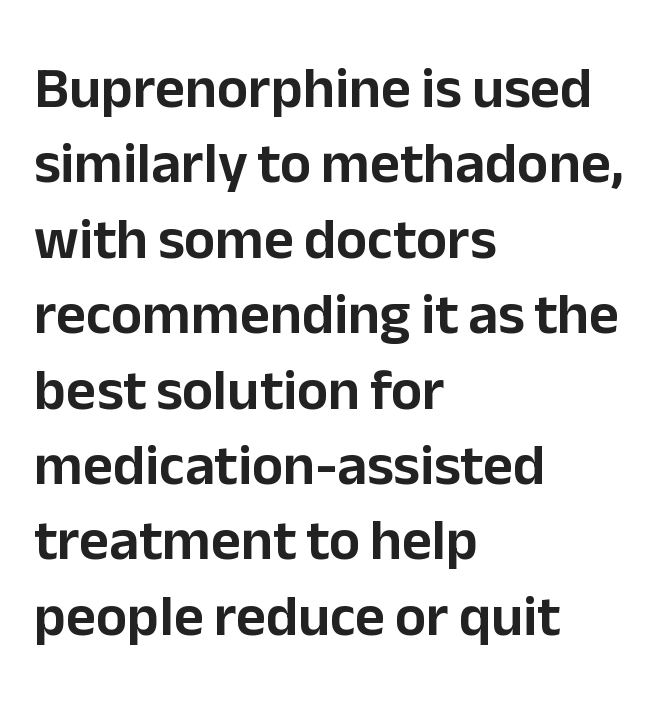
The image shows 58 px sans-serif type, upright; set left-aligned, normal line spacing (1.3x), normal letter spacing, not underlined; low stroke contrast and a medium x-height.
